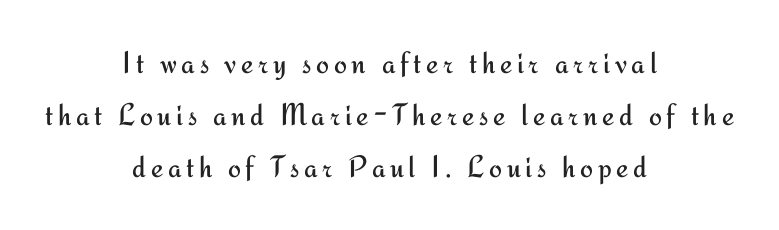
Q: Is the text bold? A: No.
Q: Is the text italic (slanted)? A: No, it is upright.
Q: Is the typeface a serif or a sans-serif typeface? A: Sans-serif.
Q: Is the text underlined? A: No.
Q: How is the paragraph aligned? A: Centered.
Q: Is the spacing between lines tight, normal or loose? A: Normal.
Q: Width (condensed, normal, or wide)? A: Normal.
Q: Stroke contrast? A: Medium.
Q: x-height? A: Small.
Q: Monospaced? A: No.
